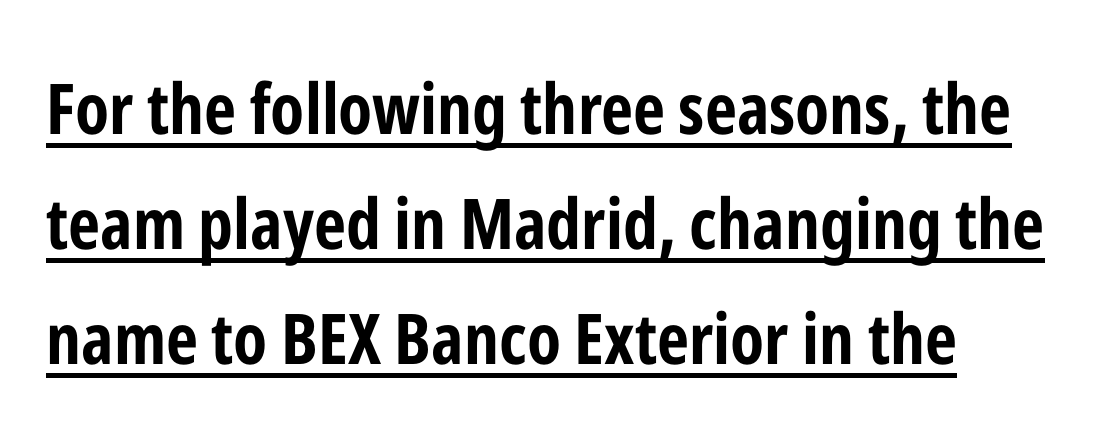
Q: Is the text bold? A: Yes.
Q: Is the text italic (slanted)? A: No, it is upright.
Q: Is the typeface a serif or a sans-serif typeface? A: Sans-serif.
Q: Is the text underlined? A: Yes.
Q: Is the spacing between letters normal or unusually wide? A: Normal.
Q: Is the spacing between lines tight, normal or loose? A: Normal.
Q: Width (condensed, normal, or wide)? A: Condensed.
Q: Stroke contrast? A: Low.
Q: x-height? A: Medium.
Q: Monospaced? A: No.
